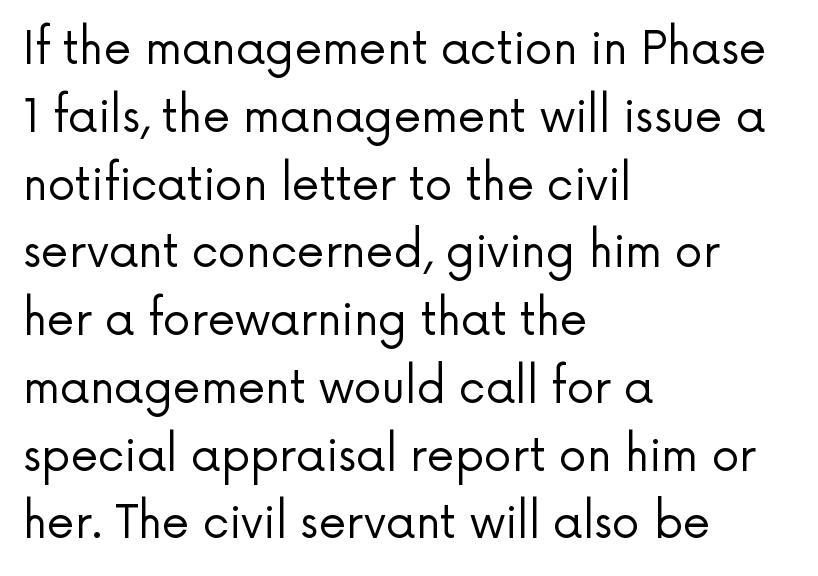
Q: Is the text bold? A: No.
Q: Is the text italic (slanted)? A: No, it is upright.
Q: Is the typeface a serif or a sans-serif typeface? A: Sans-serif.
Q: Is the text underlined? A: No.
Q: How is the paragraph aligned? A: Left-aligned.
Q: Is the spacing between letters normal or unusually wide? A: Normal.
Q: Is the spacing between lines tight, normal or loose? A: Normal.
Q: Width (condensed, normal, or wide)? A: Normal.
Q: Stroke contrast? A: Low.
Q: x-height? A: Medium.
Q: Monospaced? A: No.
